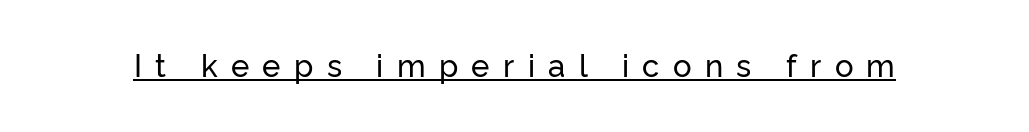
Underlined type. Someone cranked the tracking dial way up on this one. Grotesque or geometric, the face here clearly has no serifs. Here the designer chose a conventional face with non-uniform glyph widths. Do the letters lean? They stand straight.
